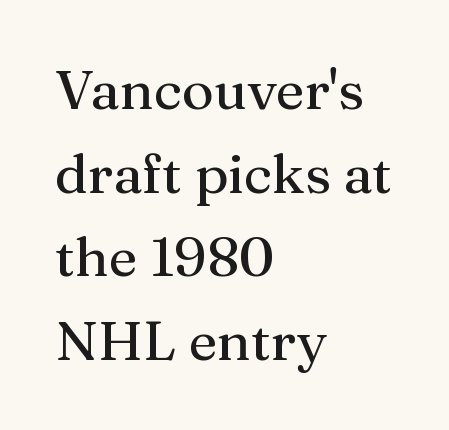
Q: Is the text italic (slanted)? A: No, it is upright.
Q: Is the typeface a serif or a sans-serif typeface? A: Serif.
Q: Is the text underlined? A: No.
Q: How is the paragraph aligned? A: Left-aligned.
Q: Is the spacing between letters normal or unusually wide? A: Normal.
Q: Is the spacing between lines tight, normal or loose? A: Normal.
Q: Width (condensed, normal, or wide)? A: Normal.
Q: Stroke contrast? A: Medium.
Q: x-height? A: Medium.
Q: Monospaced? A: No.
